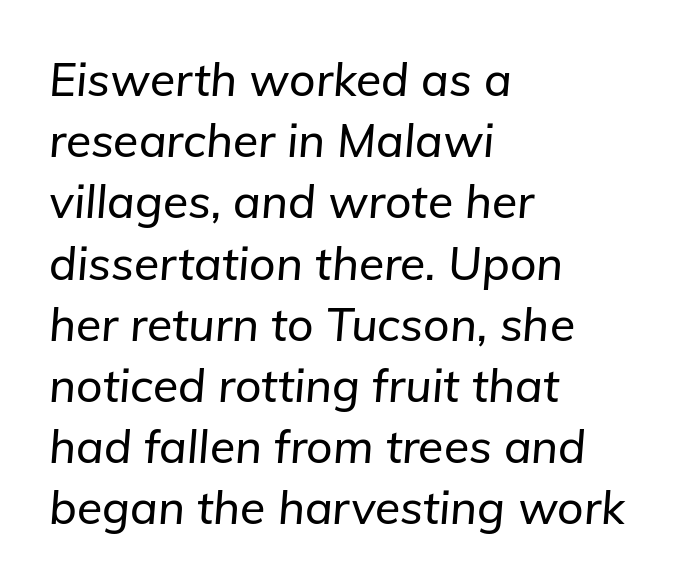
If you drew a line through each stem, it would be angled. Words float on clear page, feet unadorned. A typesetter would call this proportional, since set widths differ per character. Every row of glyphs begins at an identical x-position on the left.
